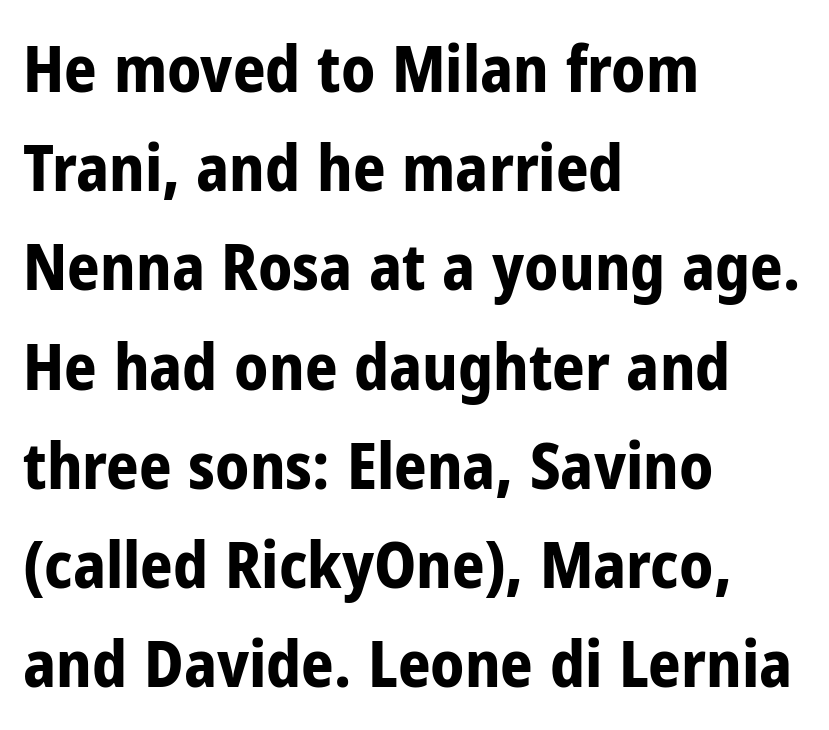
Q: Is the text bold? A: Yes.
Q: Is the text italic (slanted)? A: No, it is upright.
Q: Is the typeface a serif or a sans-serif typeface? A: Sans-serif.
Q: Is the text underlined? A: No.
Q: How is the paragraph aligned? A: Left-aligned.
Q: Is the spacing between letters normal or unusually wide? A: Normal.
Q: Is the spacing between lines tight, normal or loose? A: Normal.
Q: Width (condensed, normal, or wide)? A: Condensed.
Q: Stroke contrast? A: Low.
Q: x-height? A: Medium.
Q: Monospaced? A: No.
